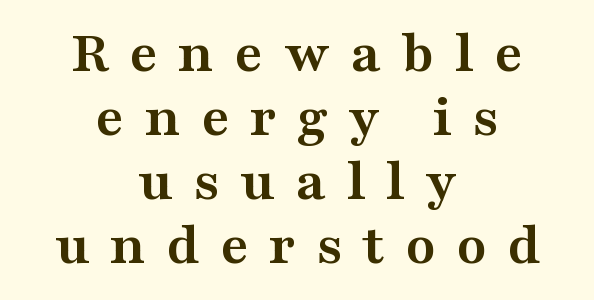
The image shows 61 px semibold, wide serif type, upright; set centered, tight line spacing (1.05x), unusually wide letter spacing (+0.33 em), not underlined; medium stroke contrast and a medium x-height.
